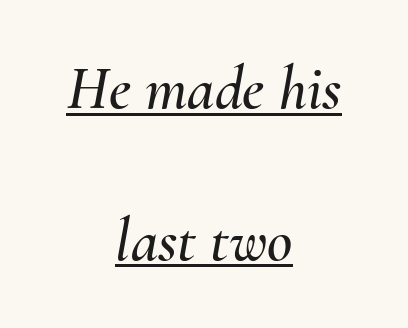
The image shows 62 px text type, italic (leaning right); set centered, loose line spacing (2.45x), normal letter spacing, underlined; medium stroke contrast and a small x-height.
